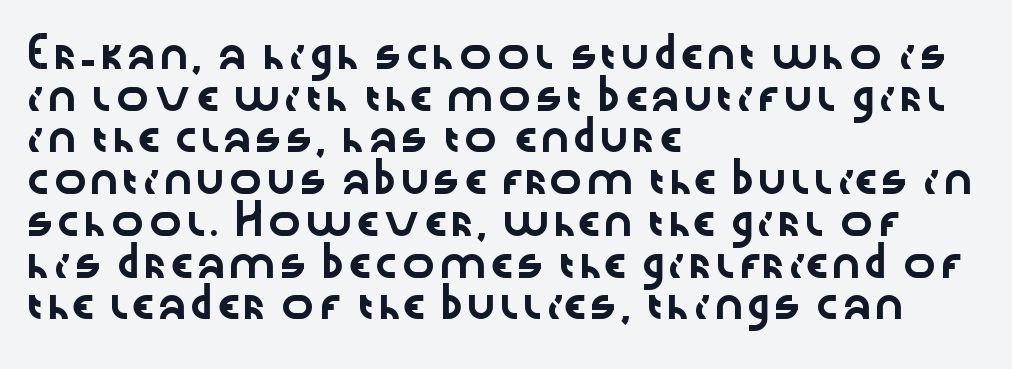
{"serif": "no", "italic": "no", "width": "wide", "stroke_contrast": "low", "x_height": "medium", "monospaced": "no", "underline": "no", "align": "left", "line_spacing": "normal", "line_spacing_ratio": 1.49, "letter_spacing": "normal", "letter_spacing_em": 0.0, "glyph_px": 28}
